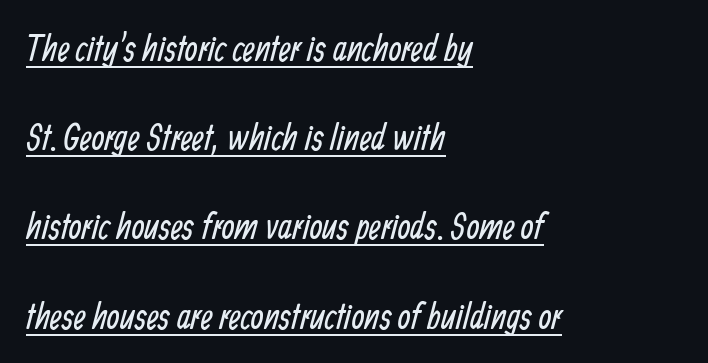
Q: Is the text bold? A: No.
Q: Is the typeface a serif or a sans-serif typeface? A: Sans-serif.
Q: Is the text underlined? A: Yes.
Q: How is the paragraph aligned? A: Left-aligned.
Q: Is the spacing between letters normal or unusually wide? A: Normal.
Q: Is the spacing between lines tight, normal or loose? A: Loose.
Q: Width (condensed, normal, or wide)? A: Condensed.
Q: Stroke contrast? A: Low.
Q: x-height? A: Medium.
Q: Monospaced? A: No.
